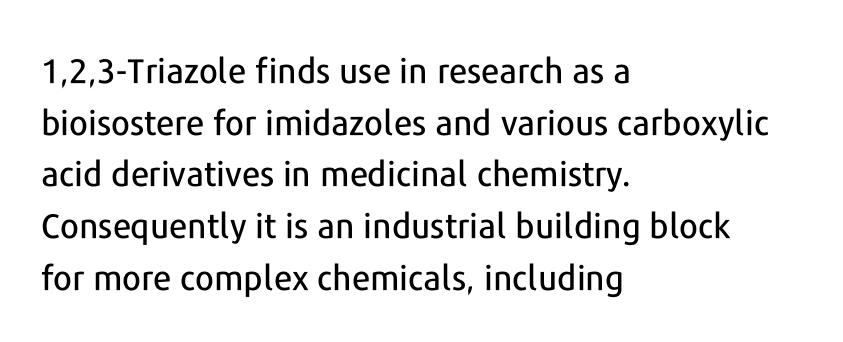
The image shows 34 px sans-serif type, upright; set left-aligned, normal line spacing (1.52x), normal letter spacing, not underlined; low stroke contrast and a medium x-height.
